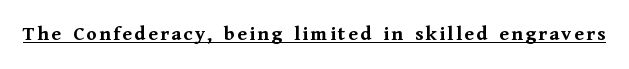
{"italic": "no", "bold": "yes", "underline": "yes", "glyph_px": 21}
